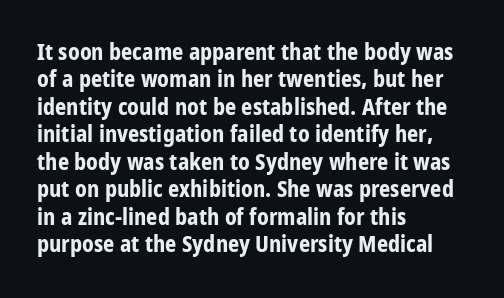
Q: Is the text bold? A: Yes.
Q: Is the text italic (slanted)? A: No, it is upright.
Q: Is the text underlined? A: No.
Q: How is the paragraph aligned? A: Left-aligned.
Q: Is the spacing between letters normal or unusually wide? A: Normal.
Q: Is the spacing between lines tight, normal or loose? A: Normal.
